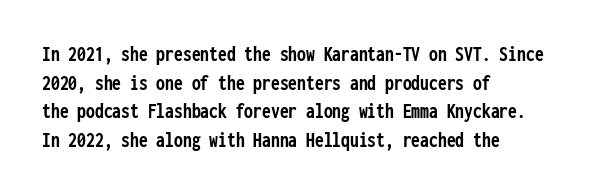
The image shows 22 px bold type, upright; set left-aligned, normal line spacing (1.3x), normal letter spacing, not underlined.
